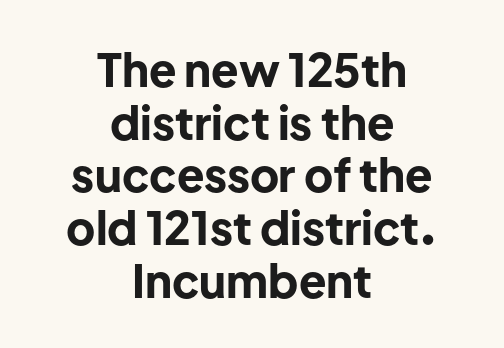
Q: Is the text bold? A: Yes.
Q: Is the text italic (slanted)? A: No, it is upright.
Q: Is the typeface a serif or a sans-serif typeface? A: Sans-serif.
Q: Is the text underlined? A: No.
Q: How is the paragraph aligned? A: Centered.
Q: Is the spacing between letters normal or unusually wide? A: Normal.
Q: Width (condensed, normal, or wide)? A: Normal.
Q: Stroke contrast? A: Low.
Q: x-height? A: Medium.
Q: Monospaced? A: No.
